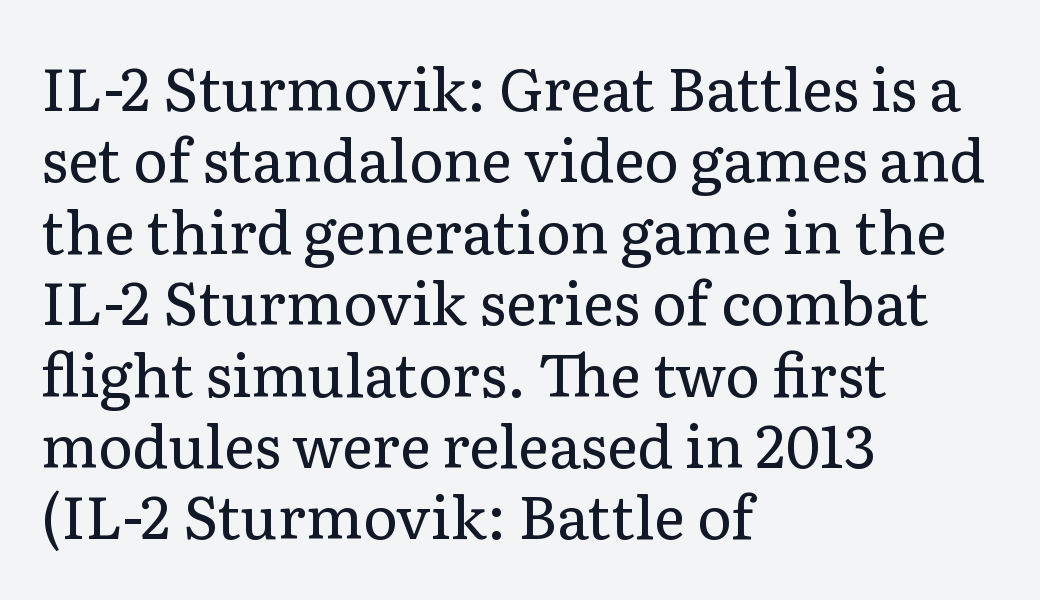
{"serif": "yes", "italic": "no", "bold": "no", "weight": "regular", "width": "normal", "stroke_contrast": "low", "x_height": "medium", "monospaced": "no", "underline": "no", "align": "left", "line_spacing_ratio": 1.21, "letter_spacing": "normal", "letter_spacing_em": 0.0, "glyph_px": 59}
